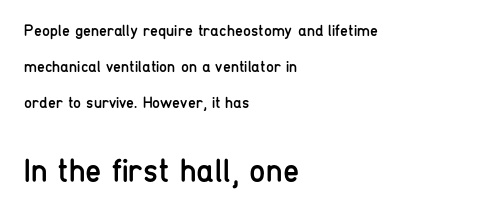
{"serif": "no", "italic": "no", "bold": "no", "weight": "regular", "width": "condensed", "stroke_contrast": "low", "x_height": "medium", "monospaced": "no", "underline": "no", "align": "left", "line_spacing": "loose", "line_spacing_ratio": 2.24, "letter_spacing": "normal", "letter_spacing_em": 0.0, "larger_block": "second", "size_ratio": 2.06, "glyph_px": 33}
